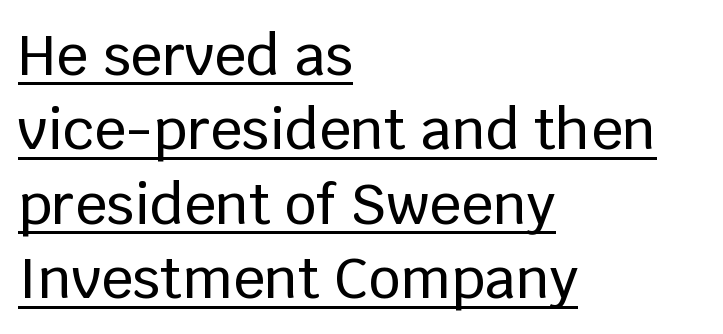
Style check: upright. Which margin do the lines hug? The left one — the right edge is uneven. The words here are underlined. If you measured baseline to baseline, you'd find a middling distance. Look at the tracking — it's just the regular setting, nothing added. Character widths vary here, with narrow letters taking less room than wide ones.
